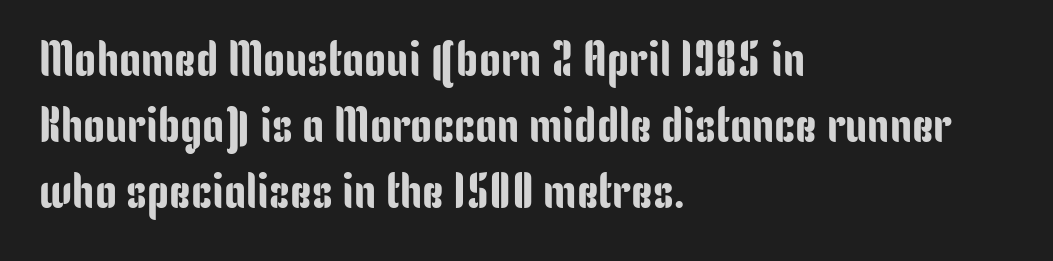
{"serif": "no", "italic": "no", "width": "condensed", "stroke_contrast": "low", "x_height": "medium", "monospaced": "no", "underline": "no", "align": "left", "line_spacing": "normal", "line_spacing_ratio": 1.35, "letter_spacing": "normal", "letter_spacing_em": 0.0, "glyph_px": 49}
